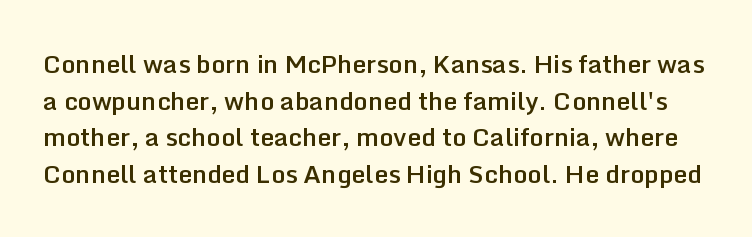
{"italic": "no", "bold": "semi", "underline": "no", "line_spacing": "normal", "line_spacing_ratio": 1.47, "letter_spacing": "normal", "letter_spacing_em": 0.0, "glyph_px": 25}
